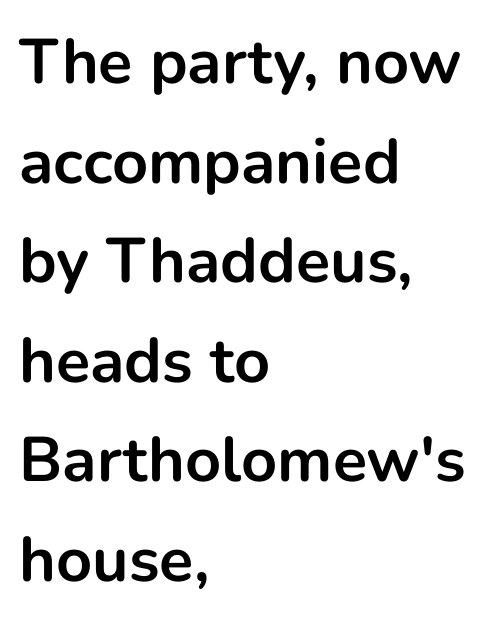
The image shows 63 px bold sans-serif type, upright; set left-aligned, normal line spacing (1.58x), normal letter spacing, not underlined; low stroke contrast and a medium x-height.
